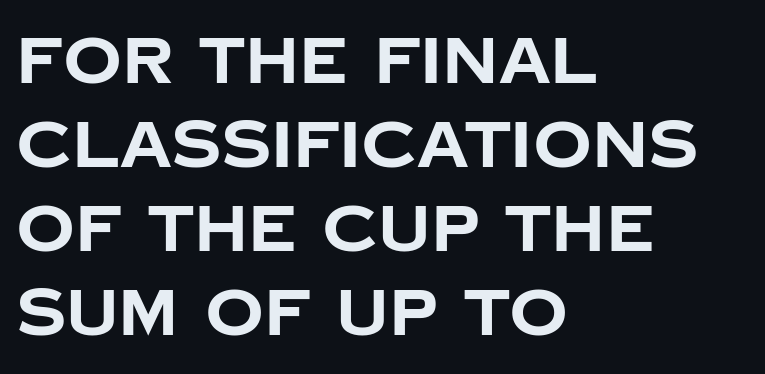
The image shows 65 px bold sans-serif type, upright; set left-aligned, normal line spacing (1.29x), normal letter spacing, not underlined; low stroke contrast and a large x-height.
